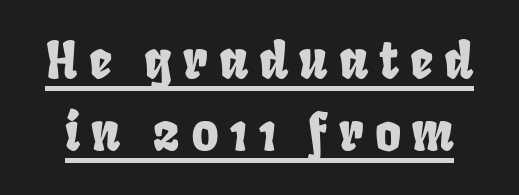
The image shows 50 px condensed sans-serif type; set normal line spacing (1.45x), unusually wide letter spacing (+0.22 em), underlined; low stroke contrast and a large x-height.
